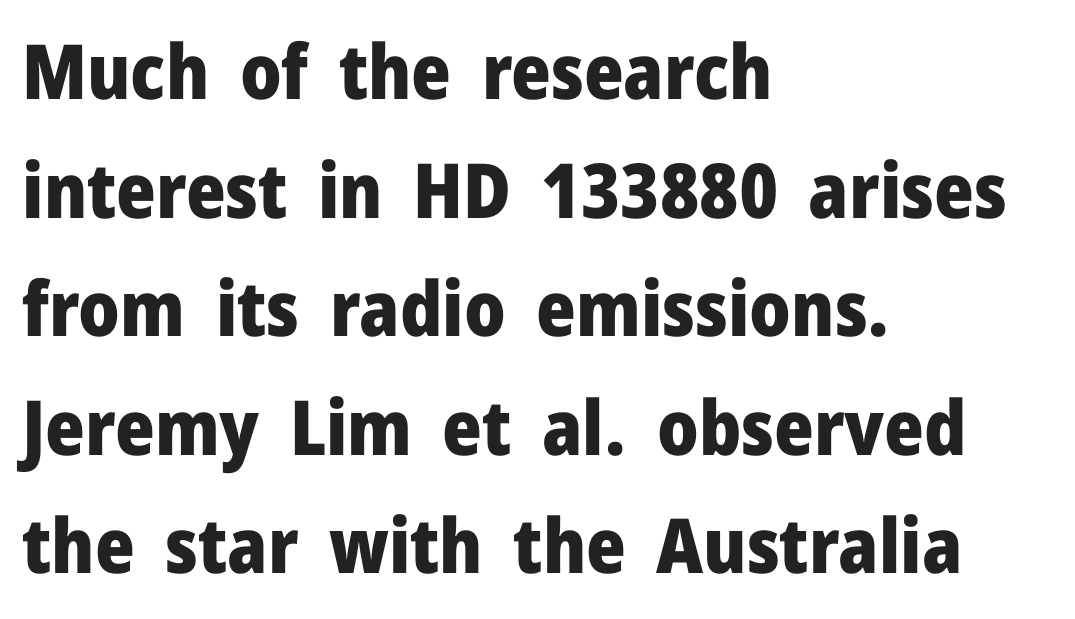
{"serif": "no", "italic": "no", "bold": "yes", "weight": "heavy", "width": "normal", "stroke_contrast": "low", "x_height": "medium", "monospaced": "no", "underline": "no", "align": "left", "line_spacing": "normal", "line_spacing_ratio": 1.56, "letter_spacing": "normal", "letter_spacing_em": 0.0, "glyph_px": 76}
